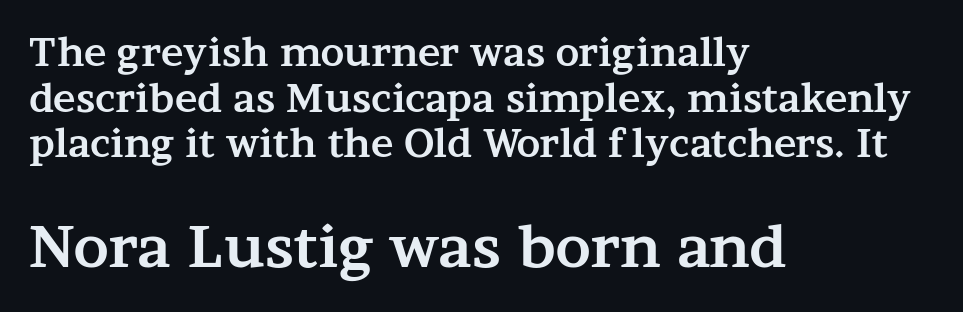
No word sits above an underline. The paragraph has a hard left edge and a soft right edge. Looks like regular typesetting: each glyph gets only the width it needs. Heavy-handed strokes throughout: this text is bold.
